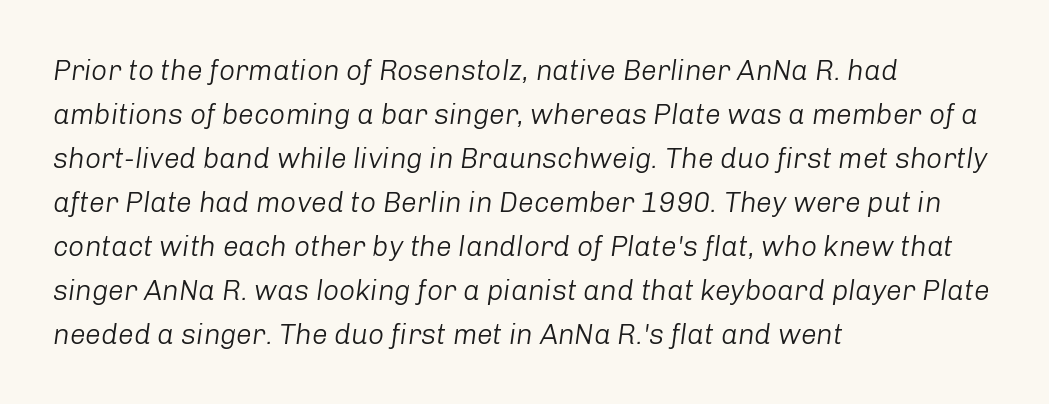
{"italic": "yes", "lean": "right", "slant_degrees": 8, "bold": "no", "weight": "light", "width": "normal", "stroke_contrast": "low", "x_height": "medium", "monospaced": "no", "underline": "no", "align": "left", "line_spacing": "normal", "line_spacing_ratio": 1.57, "letter_spacing": "normal", "letter_spacing_em": 0.0, "glyph_px": 28}
